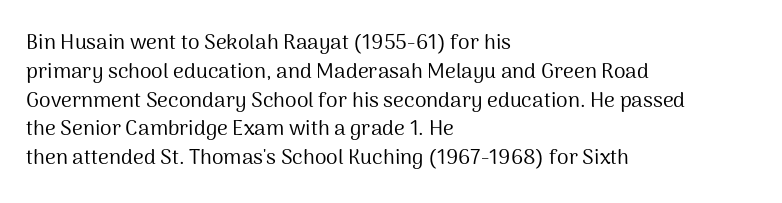
The image shows 21 px text type, upright; set left-aligned, normal line spacing (1.37x), normal letter spacing, not underlined.
